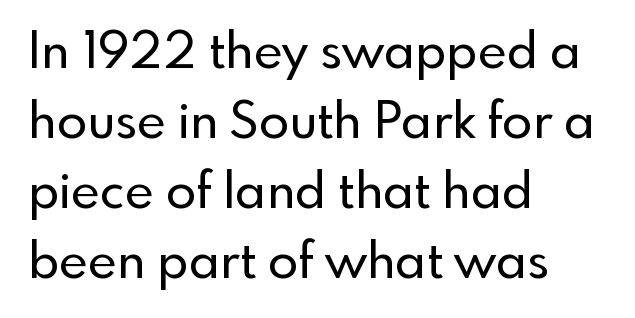
Q: Is the text italic (slanted)? A: No, it is upright.
Q: Is the typeface a serif or a sans-serif typeface? A: Sans-serif.
Q: Is the text underlined? A: No.
Q: How is the paragraph aligned? A: Left-aligned.
Q: Is the spacing between letters normal or unusually wide? A: Normal.
Q: Is the spacing between lines tight, normal or loose? A: Normal.
Q: Width (condensed, normal, or wide)? A: Normal.
Q: x-height? A: Small.
Q: Monospaced? A: No.
